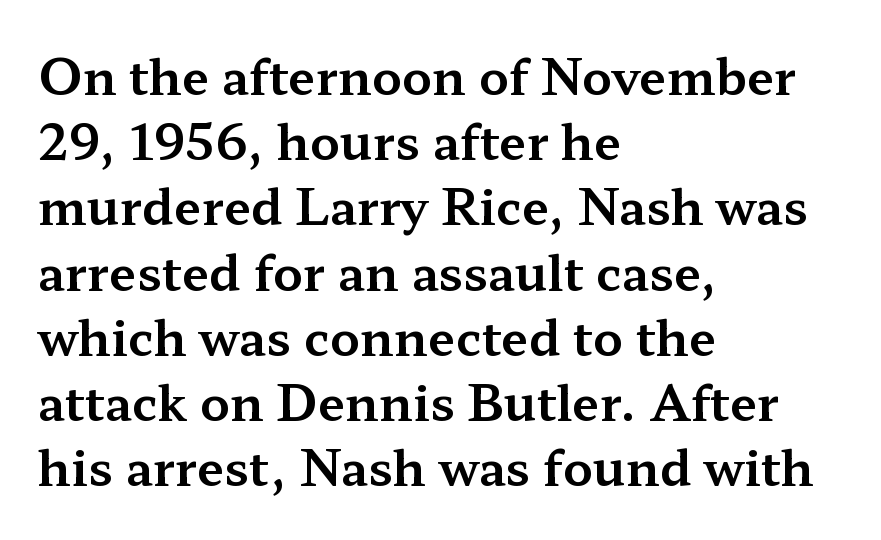
{"serif": "yes", "italic": "no", "width": "wide", "stroke_contrast": "medium", "x_height": "medium", "monospaced": "no", "underline": "no", "align": "left", "line_spacing": "normal", "line_spacing_ratio": 1.33, "letter_spacing": "normal", "letter_spacing_em": 0.0, "glyph_px": 49}
